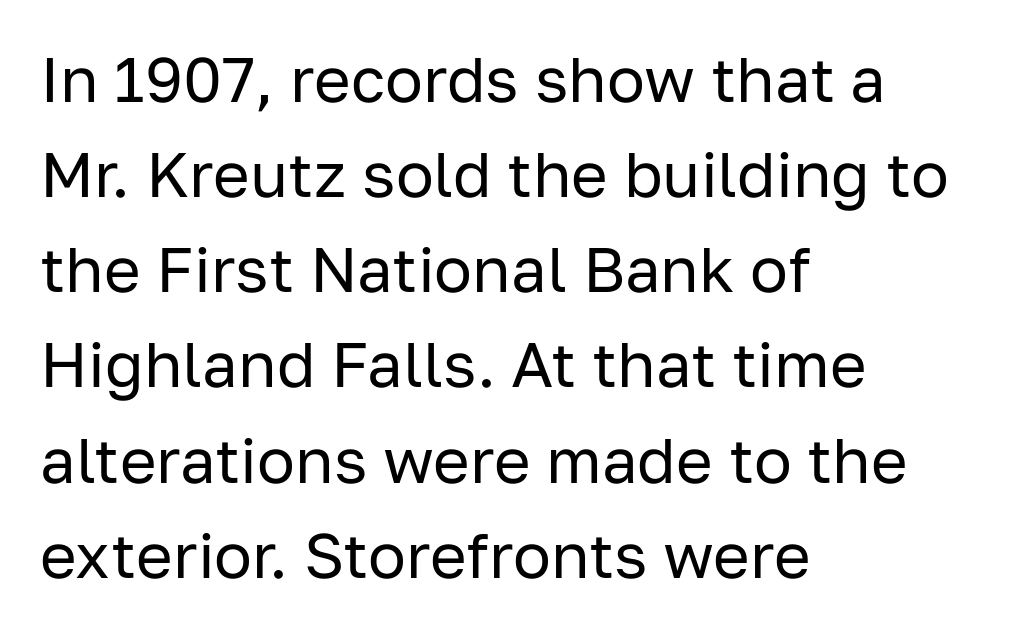
Q: Is the text bold? A: No.
Q: Is the text italic (slanted)? A: No, it is upright.
Q: Is the typeface a serif or a sans-serif typeface? A: Sans-serif.
Q: Is the text underlined? A: No.
Q: How is the paragraph aligned? A: Left-aligned.
Q: Is the spacing between letters normal or unusually wide? A: Normal.
Q: Is the spacing between lines tight, normal or loose? A: Normal.
Q: Width (condensed, normal, or wide)? A: Normal.
Q: Stroke contrast? A: Low.
Q: x-height? A: Medium.
Q: Monospaced? A: No.
